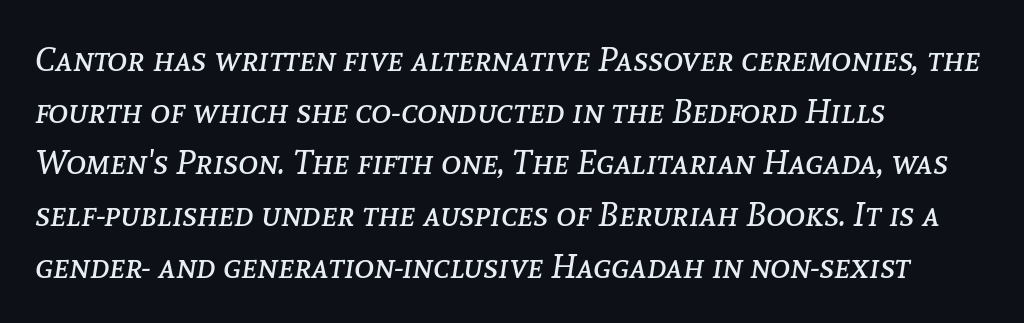
{"italic": "yes", "lean": "right", "slant_degrees": 8, "bold": "no", "weight": "regular", "width": "normal", "stroke_contrast": "low", "x_height": "medium", "monospaced": "no", "underline": "no", "align": "left", "line_spacing": "normal", "line_spacing_ratio": 1.52, "letter_spacing": "normal", "letter_spacing_em": 0.0, "glyph_px": 34}
